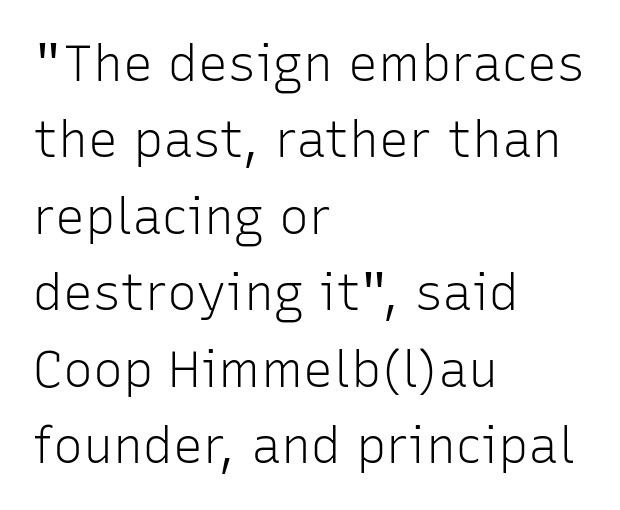
Q: Is the text bold? A: No.
Q: Is the text italic (slanted)? A: No, it is upright.
Q: Is the typeface a serif or a sans-serif typeface? A: Sans-serif.
Q: Is the text underlined? A: No.
Q: How is the paragraph aligned? A: Left-aligned.
Q: Is the spacing between letters normal or unusually wide? A: Normal.
Q: Is the spacing between lines tight, normal or loose? A: Normal.
Q: Width (condensed, normal, or wide)? A: Normal.
Q: Stroke contrast? A: Low.
Q: x-height? A: Medium.
Q: Monospaced? A: No.
